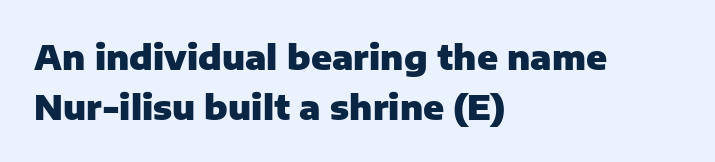
The letters sit at their default tracking, neither squeezed nor spread. Leading: standard. The type family on display is of the sans-serif kind. In terms of posture, this sample is upright.
